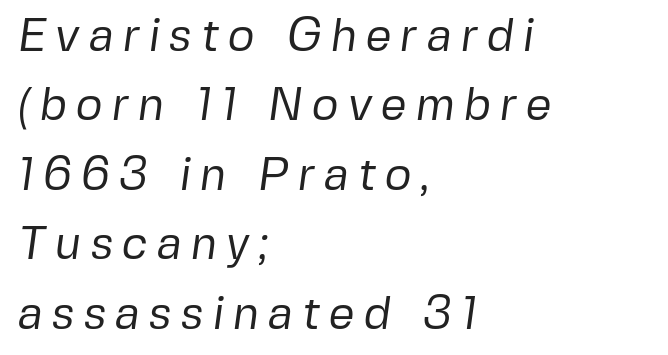
This rendering uses left alignment, leaving the right contour irregular. Observe the absence of serifs on each vertical stroke in this sample. Bare-footed words on every line. The font sits on the lighter half of the weight spectrum, regular included. If you measured baseline to baseline, you'd find a middling distance.
